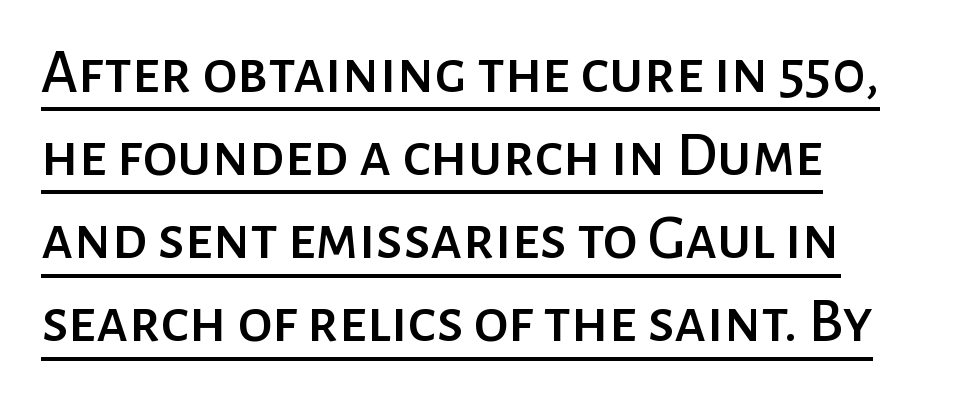
{"serif": "no", "italic": "no", "width": "normal", "stroke_contrast": "low", "x_height": "medium", "monospaced": "no", "underline": "yes", "align": "left", "line_spacing": "normal", "line_spacing_ratio": 1.32, "letter_spacing": "normal", "letter_spacing_em": 0.0, "glyph_px": 63}
